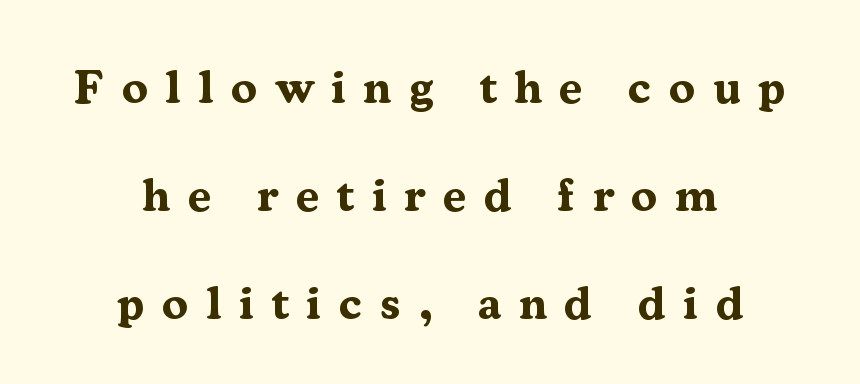
In terms of letterspacing, this is a distinctly airy, spread setting. The paragraph has two soft edges and a firm central axis. Has an underline been added? It has not. Font category for this specimen: serif. These lines were composed using upright roman letters.
